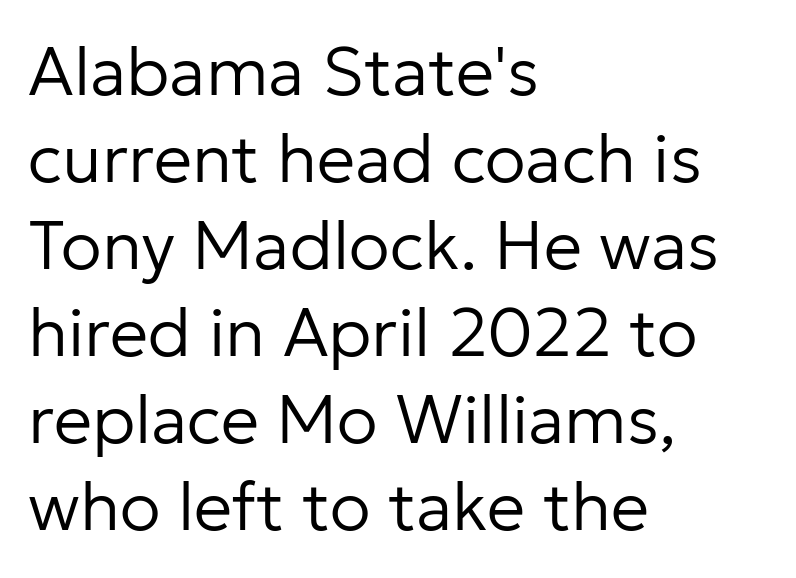
Q: Is the text bold? A: No.
Q: Is the text italic (slanted)? A: No, it is upright.
Q: Is the typeface a serif or a sans-serif typeface? A: Sans-serif.
Q: Is the text underlined? A: No.
Q: How is the paragraph aligned? A: Left-aligned.
Q: Is the spacing between letters normal or unusually wide? A: Normal.
Q: Is the spacing between lines tight, normal or loose? A: Normal.
Q: Width (condensed, normal, or wide)? A: Normal.
Q: Stroke contrast? A: Low.
Q: x-height? A: Medium.
Q: Monospaced? A: No.
